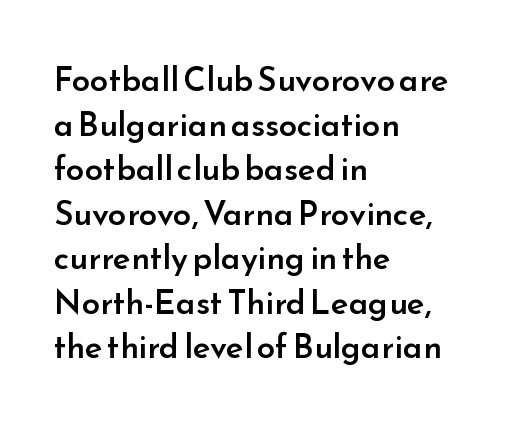
Note: no serifs on the glyphs. Do the letters lean? They stand straight. Compared with a centered layout, this one pins lines to the left instead. The rendering uses natural spacing where letterforms have individual widths.
